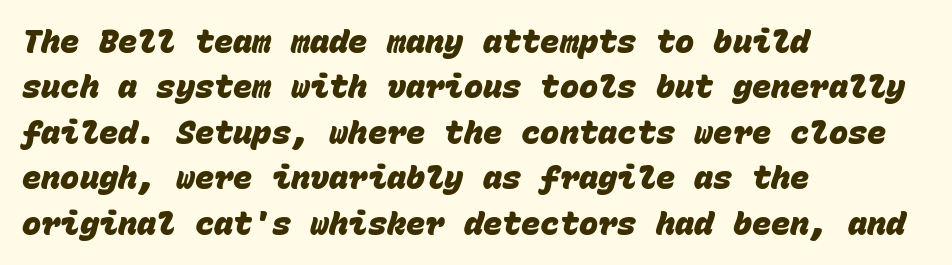
{"serif": "no", "bold": "yes", "weight": "heavy", "width": "normal", "stroke_contrast": "low", "x_height": "large", "monospaced": "yes", "underline": "no", "align": "left", "line_spacing": "normal", "line_spacing_ratio": 1.42, "letter_spacing": "normal", "letter_spacing_em": 0.0, "glyph_px": 32}
